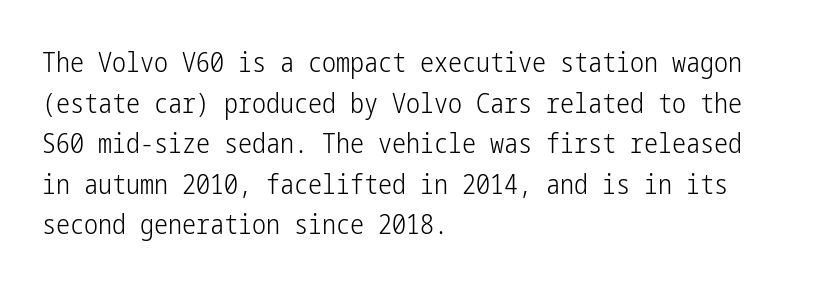
{"serif": "no", "italic": "no", "bold": "no", "weight": "light", "width": "condensed", "stroke_contrast": "low", "x_height": "medium", "underline": "no", "align": "left", "line_spacing": "normal", "line_spacing_ratio": 1.45, "letter_spacing": "normal", "letter_spacing_em": 0.0, "glyph_px": 28}
